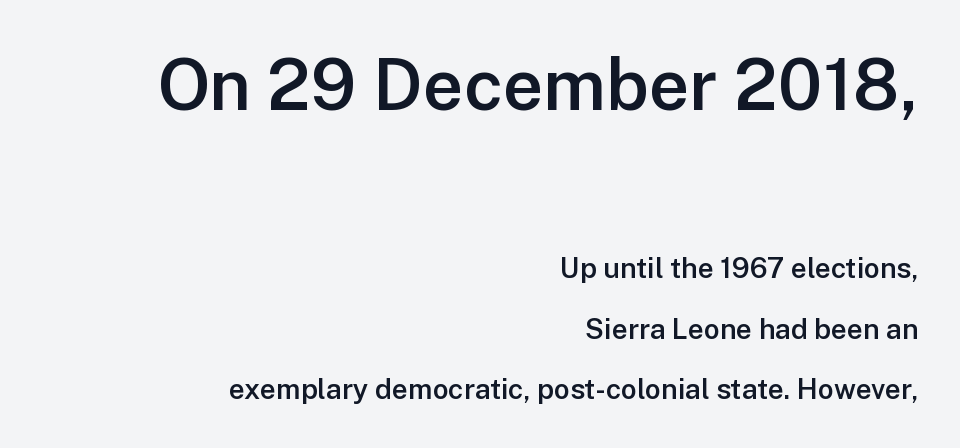
If you drew a ruler down the right edge, every line would touch it. Tracking here is standard; glyphs follow each other at the usual distance. These lines stand farther apart than default settings would place them. The rendering uses natural spacing where letterforms have individual widths. The letters stand straight up with perfectly vertical stems.
